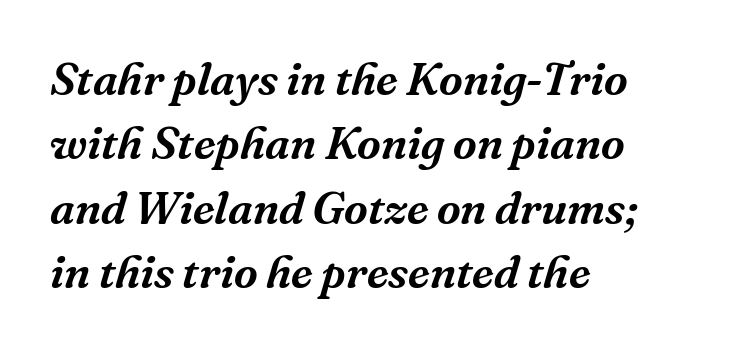
{"serif": "yes", "italic": "yes", "lean": "right", "slant_degrees": 16, "width": "normal", "stroke_contrast": "medium", "x_height": "medium", "monospaced": "no", "underline": "no", "align": "left", "line_spacing": "normal", "line_spacing_ratio": 1.4, "letter_spacing": "normal", "letter_spacing_em": 0.0, "glyph_px": 46}
